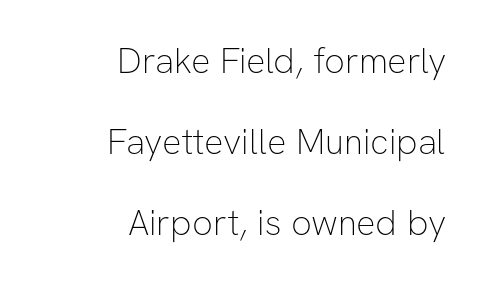
Letters rest on an invisible, unmarked baseline. You can tell it's not italic because the verticals are truly vertical. This sample has the flowing, uneven cadence of proportional lettering. Stems and bowls with no extra thickness — not bold.
